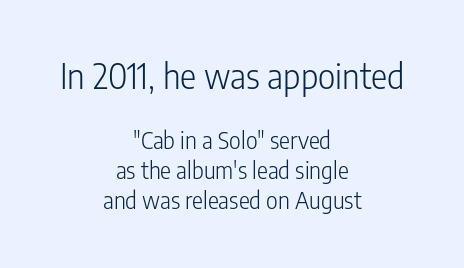
The image shows 34 px light, condensed sans-serif type, upright; set centered, normal line spacing (1.31x), normal letter spacing, not underlined; the first (top) block is 1.48x larger; low stroke contrast and a medium x-height.
